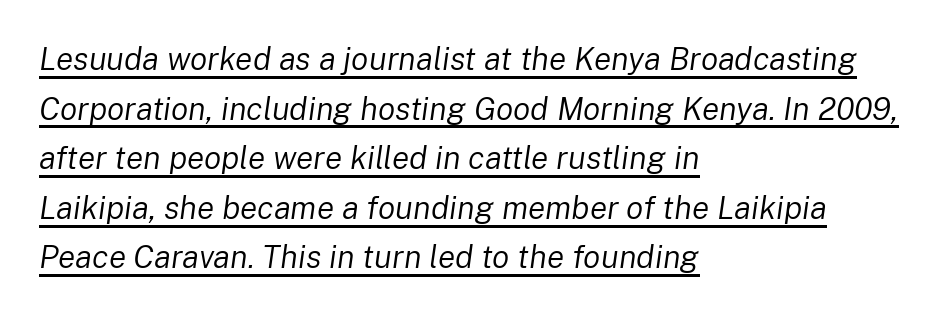
{"italic": "yes", "lean": "right", "slant_degrees": 8, "bold": "no", "weight": "regular", "width": "normal", "stroke_contrast": "low", "x_height": "medium", "monospaced": "no", "underline": "yes", "align": "left", "line_spacing": "normal", "line_spacing_ratio": 1.55, "letter_spacing": "normal", "letter_spacing_em": 0.0, "glyph_px": 32}
